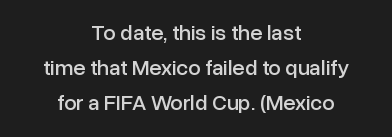
Q: Is the text italic (slanted)? A: No, it is upright.
Q: Is the text underlined? A: No.
Q: How is the paragraph aligned? A: Centered.
Q: Is the spacing between letters normal or unusually wide? A: Normal.
Q: Is the spacing between lines tight, normal or loose? A: Normal.
